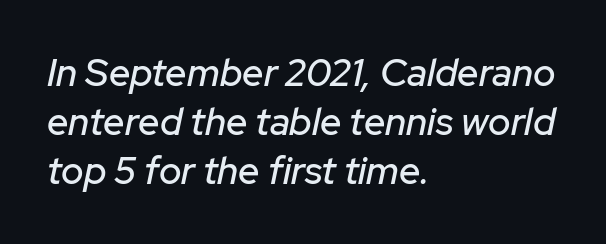
{"italic": "yes", "lean": "right", "slant_degrees": 12, "width": "normal", "stroke_contrast": "low", "x_height": "medium", "monospaced": "no", "underline": "no", "align": "left", "line_spacing": "normal", "line_spacing_ratio": 1.29, "letter_spacing": "normal", "letter_spacing_em": 0.0, "glyph_px": 38}
